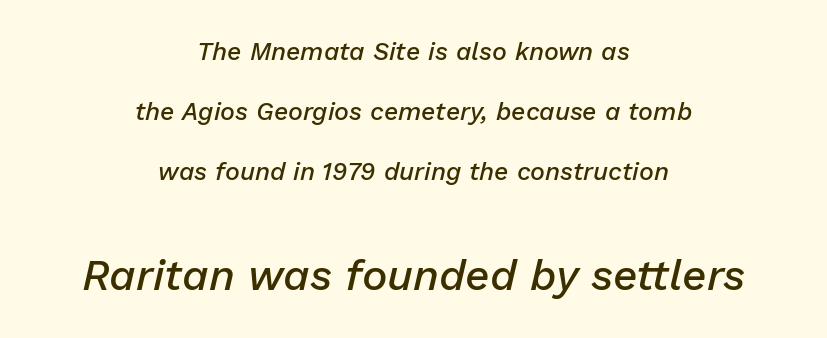
The image shows 43 px semibold type, italic (leaning right); set centered, loose line spacing (2.4x), normal letter spacing, not underlined; the second (bottom) block is 1.72x larger; low stroke contrast and a medium x-height.
